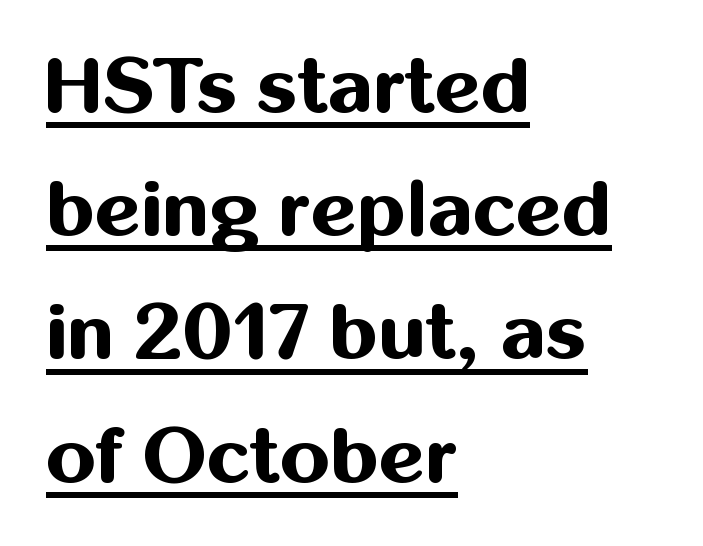
Q: Is the text bold? A: Yes.
Q: Is the text italic (slanted)? A: No, it is upright.
Q: Is the typeface a serif or a sans-serif typeface? A: Sans-serif.
Q: Is the text underlined? A: Yes.
Q: How is the paragraph aligned? A: Left-aligned.
Q: Is the spacing between letters normal or unusually wide? A: Normal.
Q: Is the spacing between lines tight, normal or loose? A: Normal.
Q: Width (condensed, normal, or wide)? A: Normal.
Q: Stroke contrast? A: Medium.
Q: x-height? A: Medium.
Q: Monospaced? A: No.
